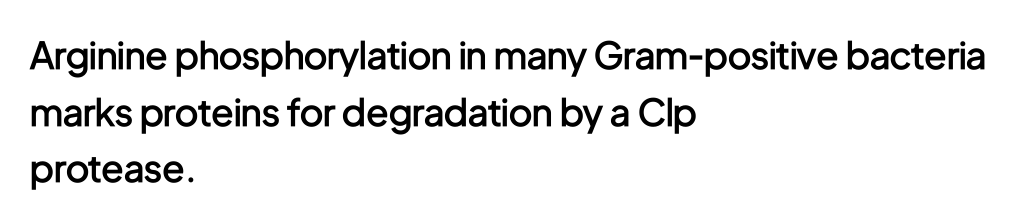
{"serif": "no", "italic": "no", "bold": "semi", "weight": "semibold", "width": "condensed", "stroke_contrast": "low", "x_height": "medium", "monospaced": "no", "underline": "no", "align": "left", "line_spacing": "normal", "line_spacing_ratio": 1.53, "letter_spacing": "normal", "letter_spacing_em": 0.0, "glyph_px": 37}
